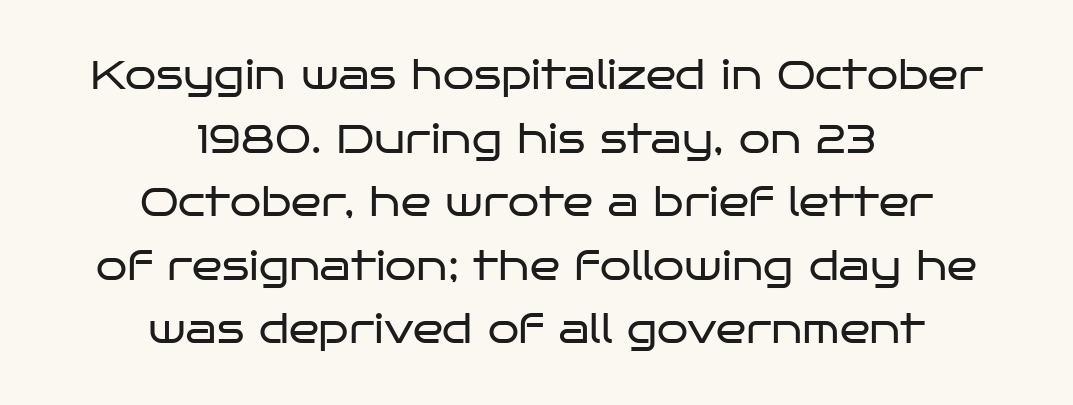
Q: Is the text bold? A: No.
Q: Is the text italic (slanted)? A: No, it is upright.
Q: Is the typeface a serif or a sans-serif typeface? A: Sans-serif.
Q: Is the text underlined? A: No.
Q: How is the paragraph aligned? A: Centered.
Q: Is the spacing between letters normal or unusually wide? A: Normal.
Q: Is the spacing between lines tight, normal or loose? A: Normal.
Q: Width (condensed, normal, or wide)? A: Wide.
Q: Stroke contrast? A: Low.
Q: x-height? A: Large.
Q: Monospaced? A: No.
